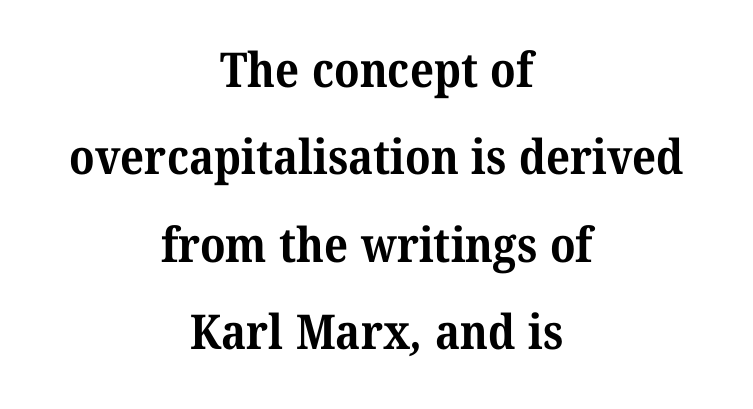
The image shows 48 px bold serif type; set centered, line spacing 1.82x, normal letter spacing, not underlined; medium stroke contrast and a medium x-height.
